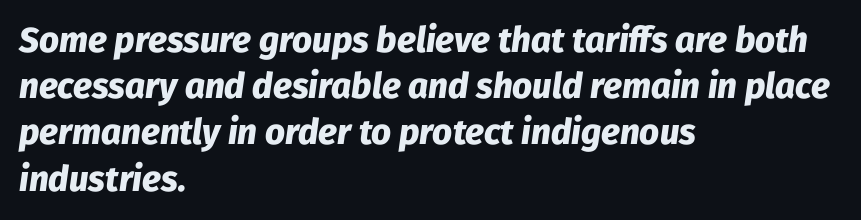
Q: Is the text bold? A: Yes.
Q: Is the text italic (slanted)? A: Yes, it leans right by about 8 degrees.
Q: Is the text underlined? A: No.
Q: How is the paragraph aligned? A: Left-aligned.
Q: Is the spacing between letters normal or unusually wide? A: Normal.
Q: Is the spacing between lines tight, normal or loose? A: Normal.
Q: Width (condensed, normal, or wide)? A: Normal.
Q: Stroke contrast? A: Low.
Q: x-height? A: Medium.
Q: Monospaced? A: No.
